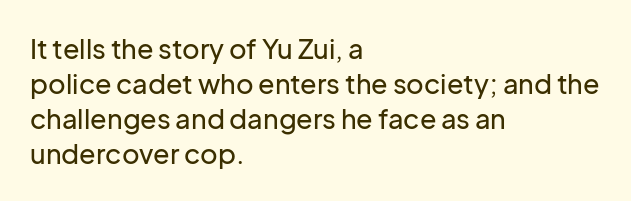
The image shows 27 px text type, upright; set left-aligned, normal line spacing (1.3x), normal letter spacing, not underlined.
